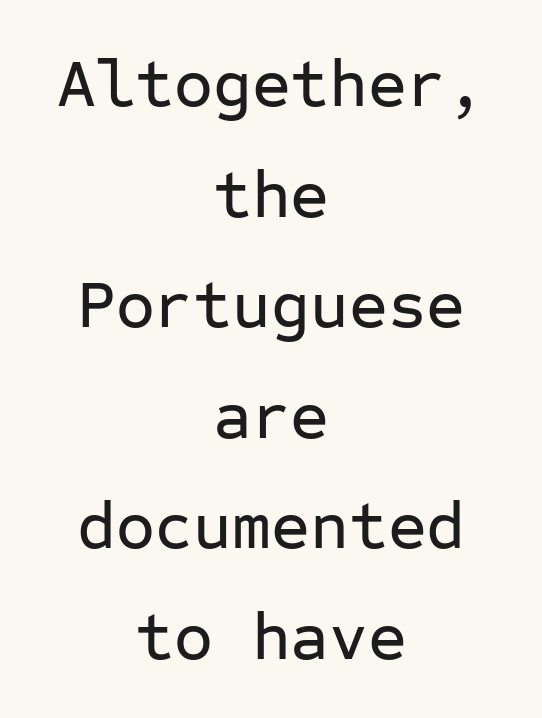
The image shows 67 px sans-serif type, upright, monospaced; set centered, normal line spacing (1.65x), normal letter spacing, not underlined; low stroke contrast and a medium x-height.
